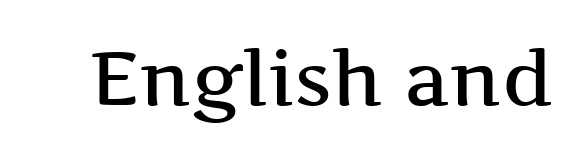
The image shows 76 px semibold, wide serif type, upright; set normal letter spacing, not underlined; medium stroke contrast and a medium x-height.
